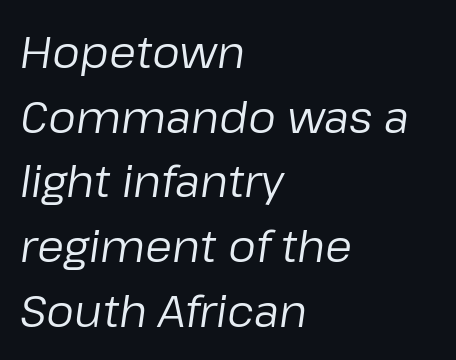
Q: Is the text bold? A: No.
Q: Is the text italic (slanted)? A: Yes, it leans right by about 8 degrees.
Q: Is the text underlined? A: No.
Q: How is the paragraph aligned? A: Left-aligned.
Q: Is the spacing between letters normal or unusually wide? A: Normal.
Q: Is the spacing between lines tight, normal or loose? A: Normal.
Q: Width (condensed, normal, or wide)? A: Normal.
Q: Stroke contrast? A: Low.
Q: x-height? A: Medium.
Q: Monospaced? A: No.
